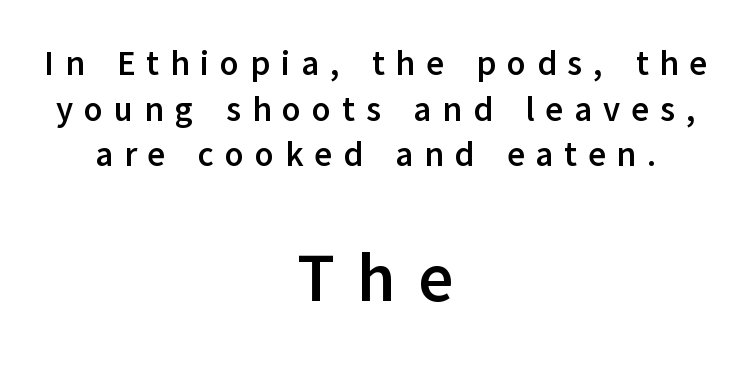
The designer gave the closing block more size than the opening block. Ascenders rise straight up at ninety degrees. A typesetter would call this proportional, since set widths differ per character. The face used here has the dense, thick strokes of a bold.
